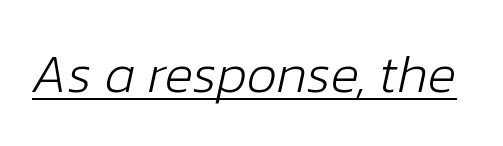
{"italic": "yes", "lean": "right", "slant_degrees": 12, "bold": "no", "weight": "light", "width": "normal", "stroke_contrast": "low", "x_height": "medium", "monospaced": "no", "underline": "yes", "letter_spacing": "normal", "letter_spacing_em": 0.0, "glyph_px": 54}
